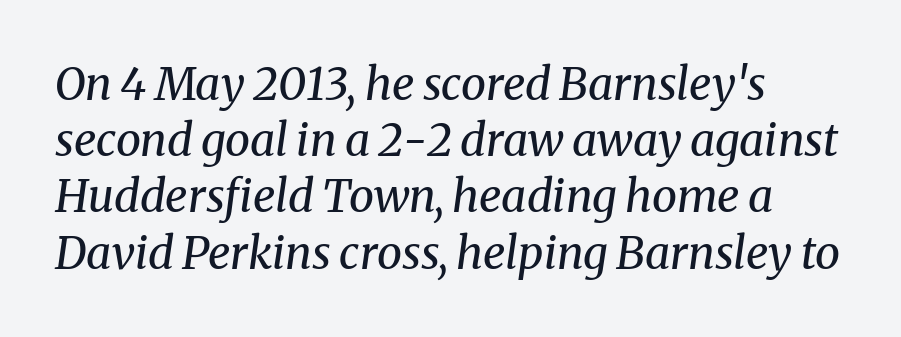
{"serif": "yes", "italic": "yes", "lean": "right", "slant_degrees": 8, "bold": "no", "weight": "regular", "width": "normal", "stroke_contrast": "medium", "x_height": "medium", "monospaced": "no", "underline": "no", "align": "left", "line_spacing": "normal", "line_spacing_ratio": 1.25, "letter_spacing": "normal", "letter_spacing_em": 0.0, "glyph_px": 45}
